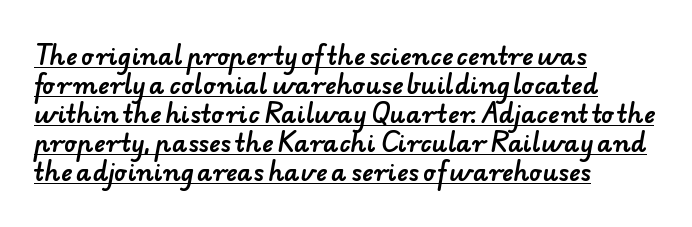
The image shows 24 px text type; set left-aligned, line spacing 1.21x, normal letter spacing, underlined.
